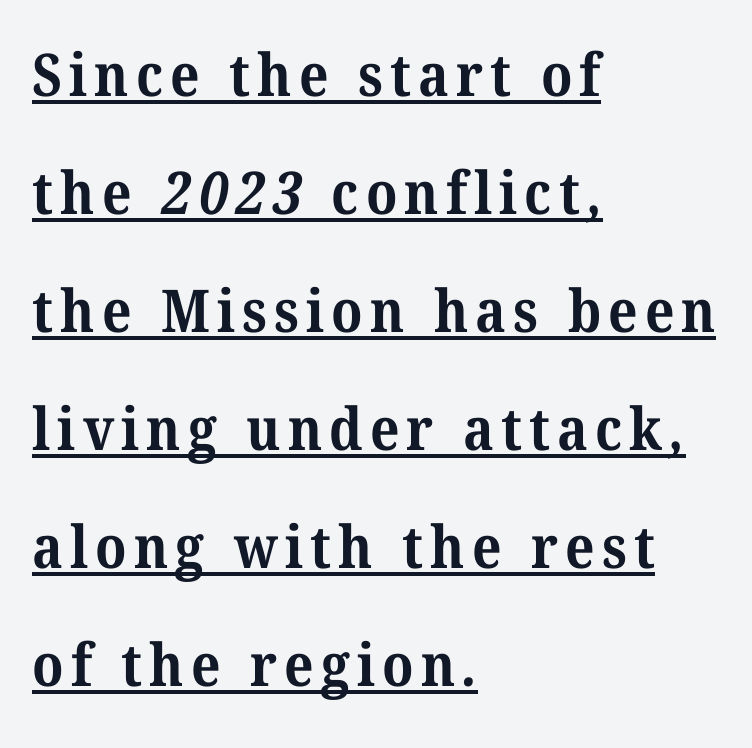
The strokes are fattened all the way to bold. If you drew a ruler down the left edge, every line would touch it. Line spacing here is loose. The passage shown is typed in a proportional face where columns would drift. Typographically, this falls in the serif category. Has an underline been added? It has.
